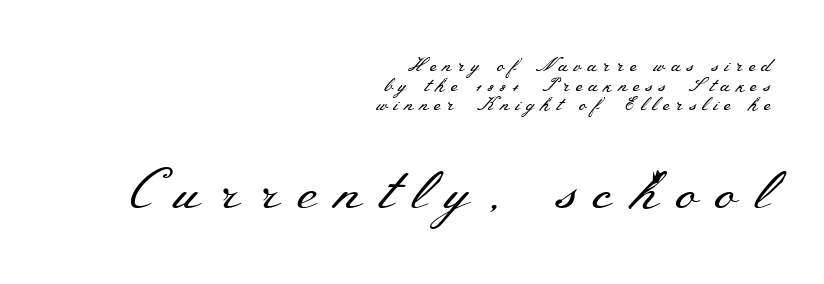
The image shows 56 px regular-weight, wide serif type; set right-aligned, tight line spacing (1.03x), unusually wide letter spacing (+0.31 em), not underlined; the second (bottom) block is 2.95x larger; medium stroke contrast and a small x-height.
